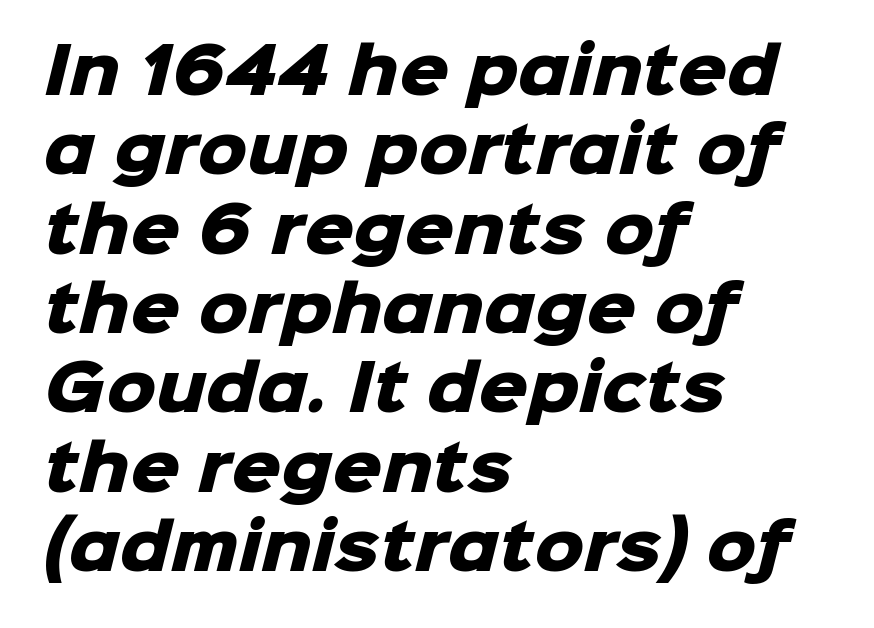
Q: Is the text bold? A: Yes.
Q: Is the typeface a serif or a sans-serif typeface? A: Sans-serif.
Q: Is the text underlined? A: No.
Q: How is the paragraph aligned? A: Left-aligned.
Q: Is the spacing between letters normal or unusually wide? A: Normal.
Q: Is the spacing between lines tight, normal or loose? A: Normal.
Q: Width (condensed, normal, or wide)? A: Normal.
Q: Stroke contrast? A: Low.
Q: x-height? A: Medium.
Q: Monospaced? A: No.
